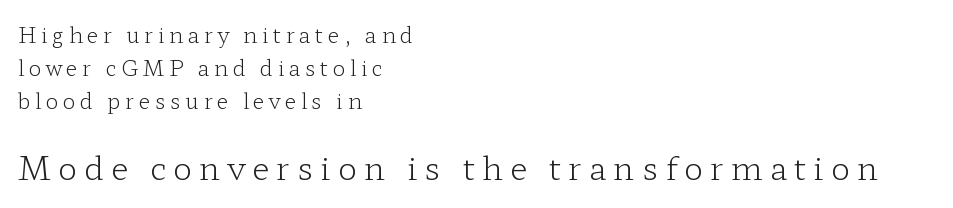
Is there any slant? The stems are plumb. If you drew a ruler down the left edge, every line would touch it. Proportional: the letters do not fall into vertical columns. Type without underlining. Honestly, the letter spacing is so wide it's the main thing you notice.
